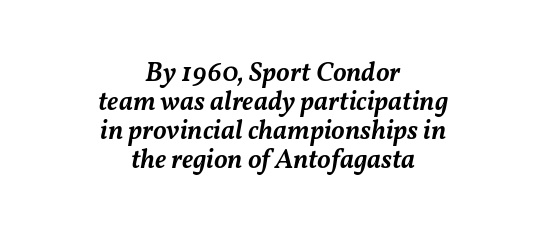
{"italic": "yes", "lean": "right", "slant_degrees": 11, "bold": "semi", "underline": "no", "align": "center", "line_spacing": "tight", "line_spacing_ratio": 1.07, "letter_spacing": "normal", "letter_spacing_em": 0.0, "glyph_px": 27}
